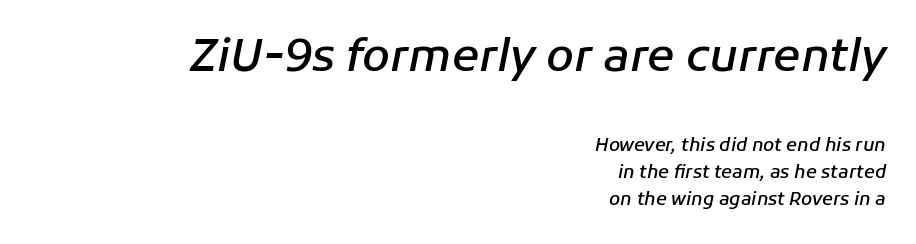
In terms of posture, this sample is oblique. Students, this is semibold: more ink than regular, less than bold. Here the first block reads like a headline and the second like body copy. Looks like regular typesetting: each glyph gets only the width it needs.
